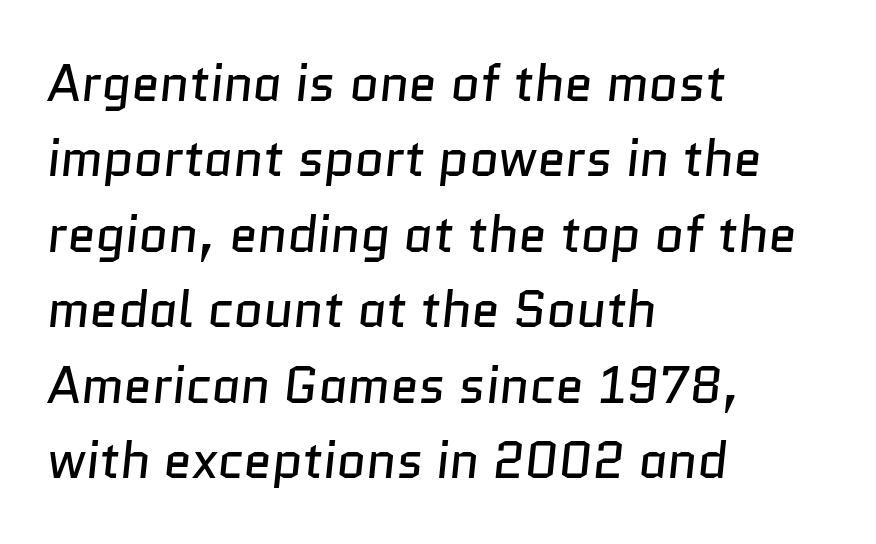
The image shows 51 px regular-weight sans-serif type; set left-aligned, normal line spacing (1.48x), normal letter spacing, not underlined; low stroke contrast and a medium x-height.
